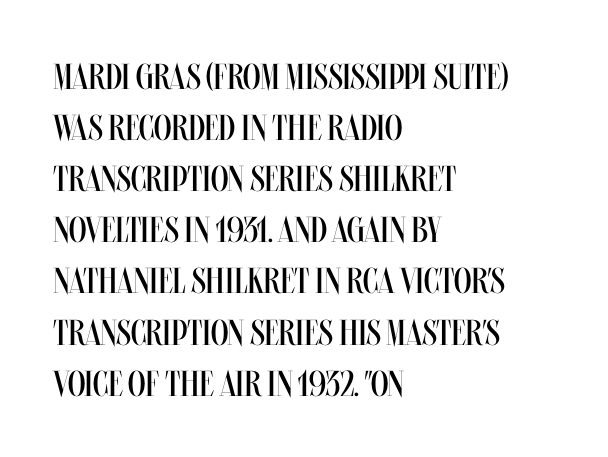
The image shows 36 px regular-weight, condensed type, upright; set left-aligned, normal line spacing (1.42x), normal letter spacing, not underlined; medium stroke contrast and a large x-height.
